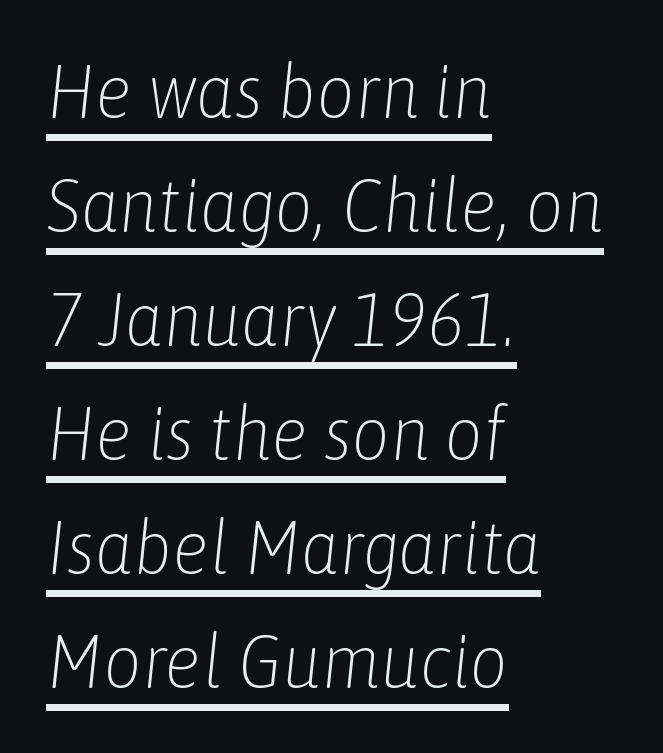
Q: Is the text bold? A: No.
Q: Is the text italic (slanted)? A: Yes, it leans right by about 6 degrees.
Q: Is the text underlined? A: Yes.
Q: How is the paragraph aligned? A: Left-aligned.
Q: Is the spacing between letters normal or unusually wide? A: Normal.
Q: Is the spacing between lines tight, normal or loose? A: Normal.
Q: Width (condensed, normal, or wide)? A: Condensed.
Q: Stroke contrast? A: Low.
Q: x-height? A: Medium.
Q: Monospaced? A: No.
